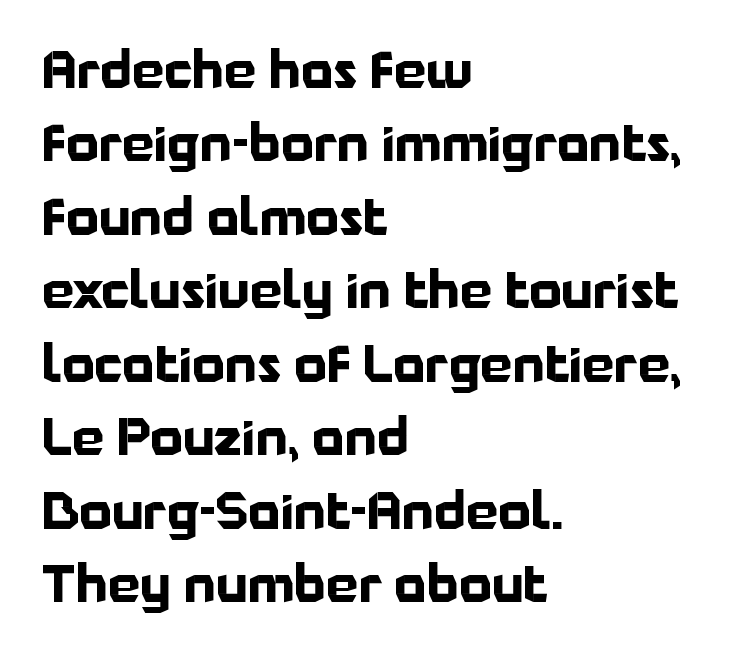
Q: Is the text bold? A: Yes.
Q: Is the text italic (slanted)? A: No, it is upright.
Q: Is the typeface a serif or a sans-serif typeface? A: Sans-serif.
Q: Is the text underlined? A: No.
Q: How is the paragraph aligned? A: Left-aligned.
Q: Is the spacing between letters normal or unusually wide? A: Normal.
Q: Is the spacing between lines tight, normal or loose? A: Normal.
Q: Width (condensed, normal, or wide)? A: Normal.
Q: Stroke contrast? A: Low.
Q: x-height? A: Medium.
Q: Monospaced? A: No.
